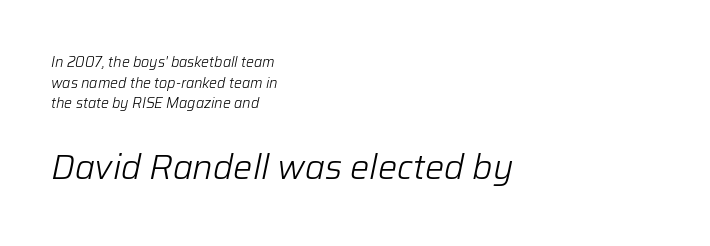
The following chunk of copy outweighs the initial chunk in type size. Each line starts at the same left margin while the right side varies. Default kerning and tracking; the words read as compact shapes. The weight would be labelled regular, book, light, or lighter still.
